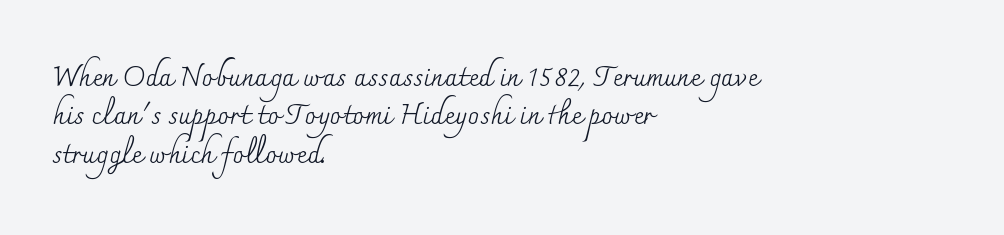
{"serif": "yes", "bold": "no", "weight": "regular", "width": "normal", "stroke_contrast": "medium", "x_height": "small", "monospaced": "no", "underline": "no", "align": "left", "line_spacing": "normal", "line_spacing_ratio": 1.37, "letter_spacing": "normal", "letter_spacing_em": 0.0, "glyph_px": 28}
